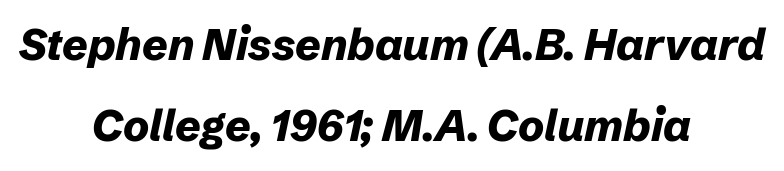
Honestly, there is no underline to notice here at all. The characters look thick and weighty, a clear bold. These lines stack symmetrically, like a column narrowing and widening about its center. Note the varied advance widths — an 'i' is clearly narrower than an 'm'. Nobody touched the tracking dial on this one.
